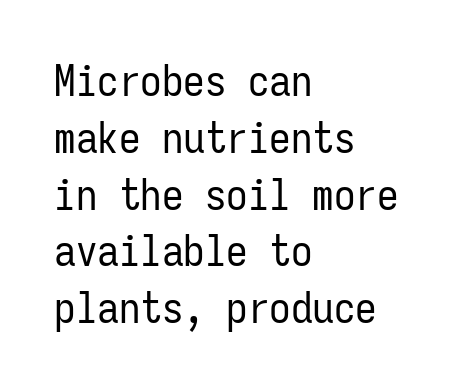
What kind of face is this? One without serifs — a sans. The typesetting does not lean heavy: it is not bold. The baseline area is clear. Notice how the stems are strictly vertical — no italics here. How would I describe the line gaps? Plain and ordinary. Nothing unusual about the tracking: characters are spaced as the font intends.
